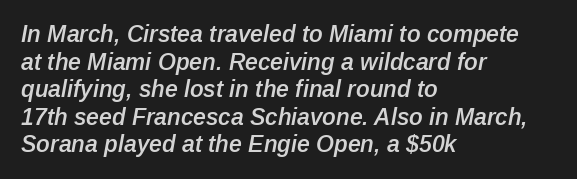
The image shows 23 px text type, italic (leaning right); set left-aligned, line spacing 1.2x, normal letter spacing, not underlined.
